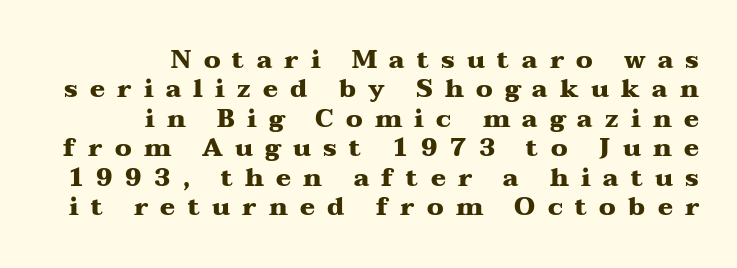
Decoration check: the copy has no underline. Upright lettering throughout. The passage shown is emphatically bold. This rendering widens character spacing well past its baseline value. Typeset ragged left — the right edge is the straight one.
